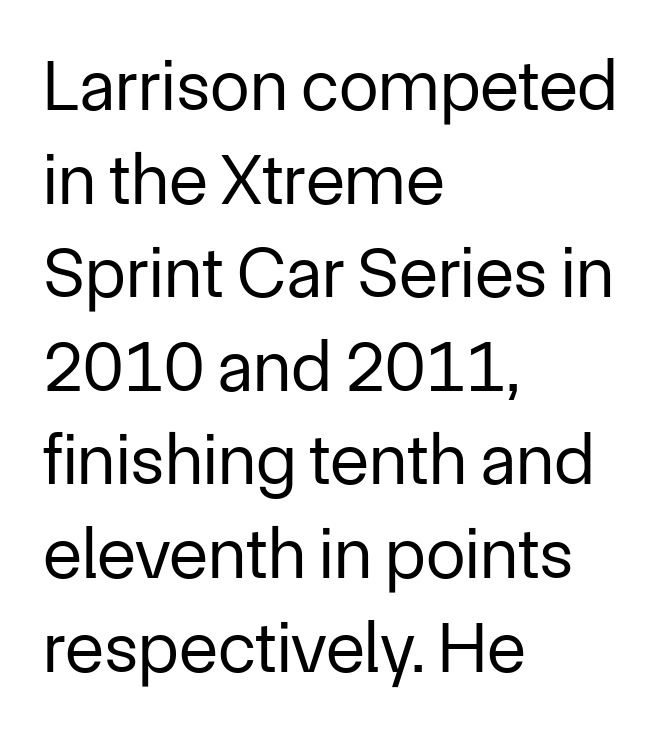
Q: Is the text bold? A: No.
Q: Is the text italic (slanted)? A: No, it is upright.
Q: Is the typeface a serif or a sans-serif typeface? A: Sans-serif.
Q: Is the text underlined? A: No.
Q: How is the paragraph aligned? A: Left-aligned.
Q: Is the spacing between letters normal or unusually wide? A: Normal.
Q: Is the spacing between lines tight, normal or loose? A: Normal.
Q: Width (condensed, normal, or wide)? A: Normal.
Q: Stroke contrast? A: Low.
Q: x-height? A: Medium.
Q: Monospaced? A: No.
